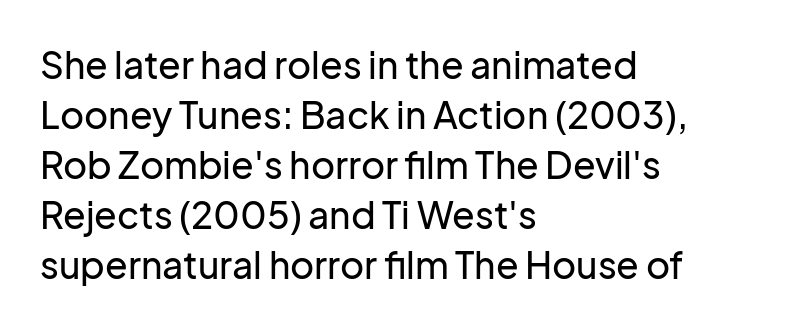
This sample uses plain, unmodified letter spacing. Nothing sits at the stroke ends, so this counts as sans-serif. This sample is left-justified, so line endings fall wherever the words run out. Notice how descenders clear the ascenders below comfortably — that's standard leading. Varying glyph widths throughout — classic text-font behaviour.
